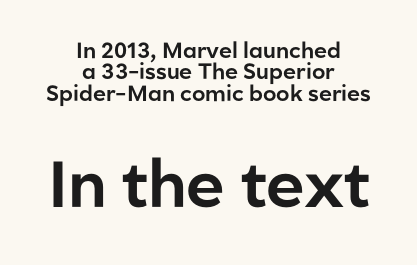
Q: Is the text italic (slanted)? A: No, it is upright.
Q: Is the typeface a serif or a sans-serif typeface? A: Sans-serif.
Q: Is the text underlined? A: No.
Q: How is the paragraph aligned? A: Centered.
Q: Is the spacing between letters normal or unusually wide? A: Normal.
Q: Is the spacing between lines tight, normal or loose? A: Tight.
Q: Which block of text is set in a larger size, the first (top) or the second (bottom)? A: The second (bottom) one.
Q: Width (condensed, normal, or wide)? A: Normal.
Q: Stroke contrast? A: Low.
Q: x-height? A: Medium.
Q: Monospaced? A: No.
